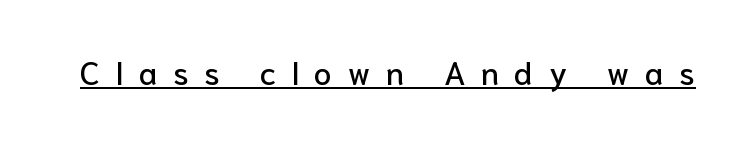
Q: Is the text italic (slanted)? A: No, it is upright.
Q: Is the typeface a serif or a sans-serif typeface? A: Sans-serif.
Q: Is the text underlined? A: Yes.
Q: Is the spacing between letters normal or unusually wide? A: Unusually wide.
Q: Width (condensed, normal, or wide)? A: Normal.
Q: Stroke contrast? A: Low.
Q: x-height? A: Medium.
Q: Monospaced? A: No.
